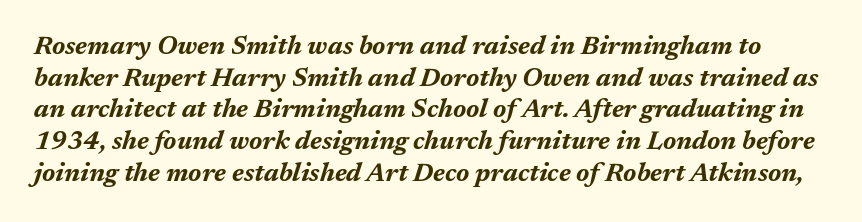
Q: Is the text bold? A: Yes.
Q: Is the text italic (slanted)? A: Yes, it leans right by about 17 degrees.
Q: Is the text underlined? A: No.
Q: Is the spacing between letters normal or unusually wide? A: Normal.
